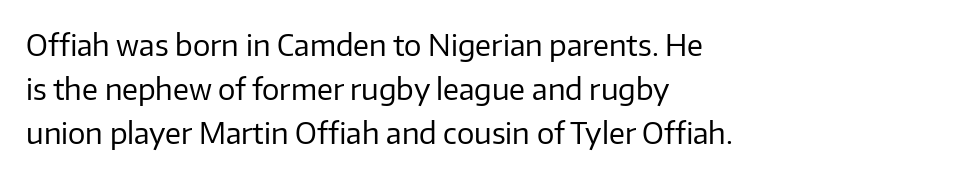
These lines keep a tight, regular rhythm from letter to letter. Think of a printed novel: that variable character pitch is what you see here. Each new line begins a customary step beneath the previous one. These lines are composed in type without serifs.
